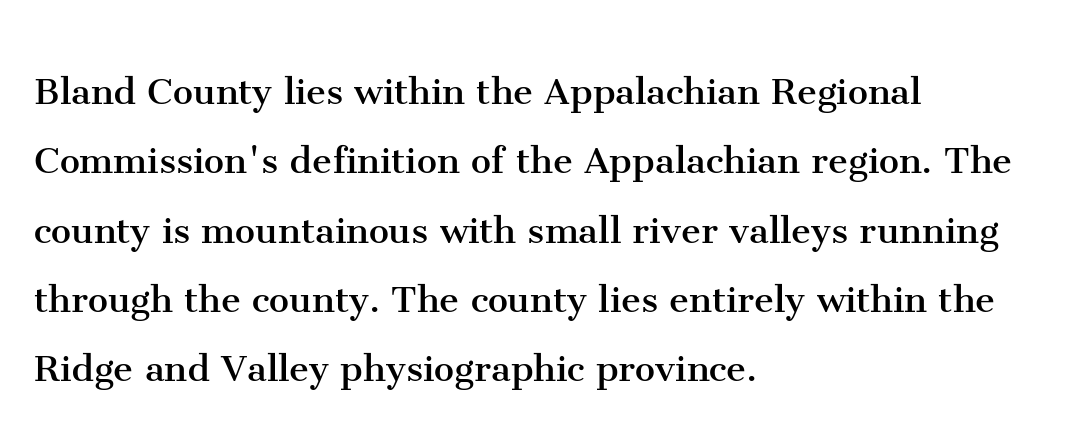
The passage shown is not underscored anywhere. The type sits square on the baseline with zero lean. Layout note: lines flush left. Nothing unusual about the tracking: characters are spaced as the font intends. What kind of face is this? One with serifs. The designer left line spacing at the default.
